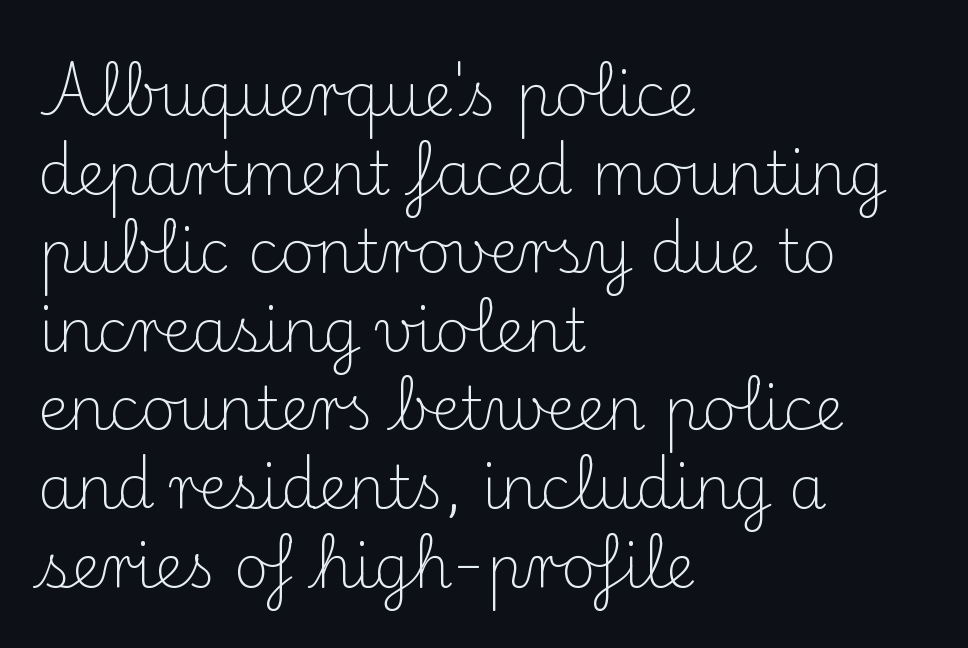
The image shows 60 px light serif type, upright; set left-aligned, normal line spacing (1.31x), normal letter spacing, not underlined; medium stroke contrast and a small x-height.
